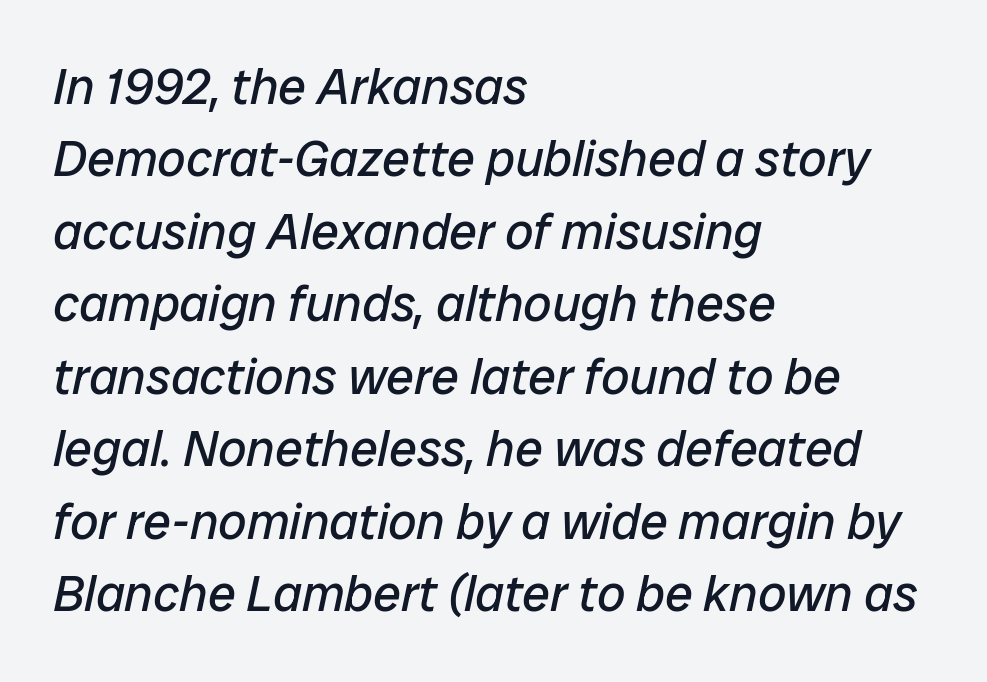
Q: Is the text bold? A: No.
Q: Is the text italic (slanted)? A: Yes, it leans right by about 12 degrees.
Q: Is the text underlined? A: No.
Q: How is the paragraph aligned? A: Left-aligned.
Q: Is the spacing between letters normal or unusually wide? A: Normal.
Q: Is the spacing between lines tight, normal or loose? A: Normal.
Q: Width (condensed, normal, or wide)? A: Normal.
Q: Stroke contrast? A: Low.
Q: x-height? A: Medium.
Q: Monospaced? A: No.
